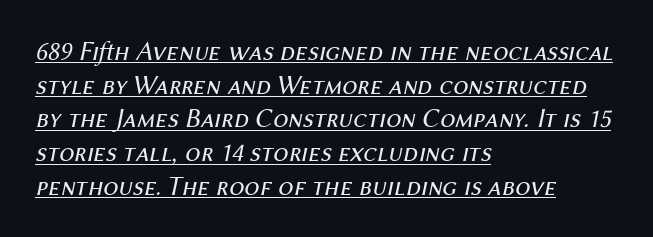
Q: Is the text bold? A: No.
Q: Is the text italic (slanted)? A: Yes, it leans right by about 12 degrees.
Q: Is the text underlined? A: Yes.
Q: How is the paragraph aligned? A: Left-aligned.
Q: Is the spacing between letters normal or unusually wide? A: Normal.
Q: Is the spacing between lines tight, normal or loose? A: Normal.
